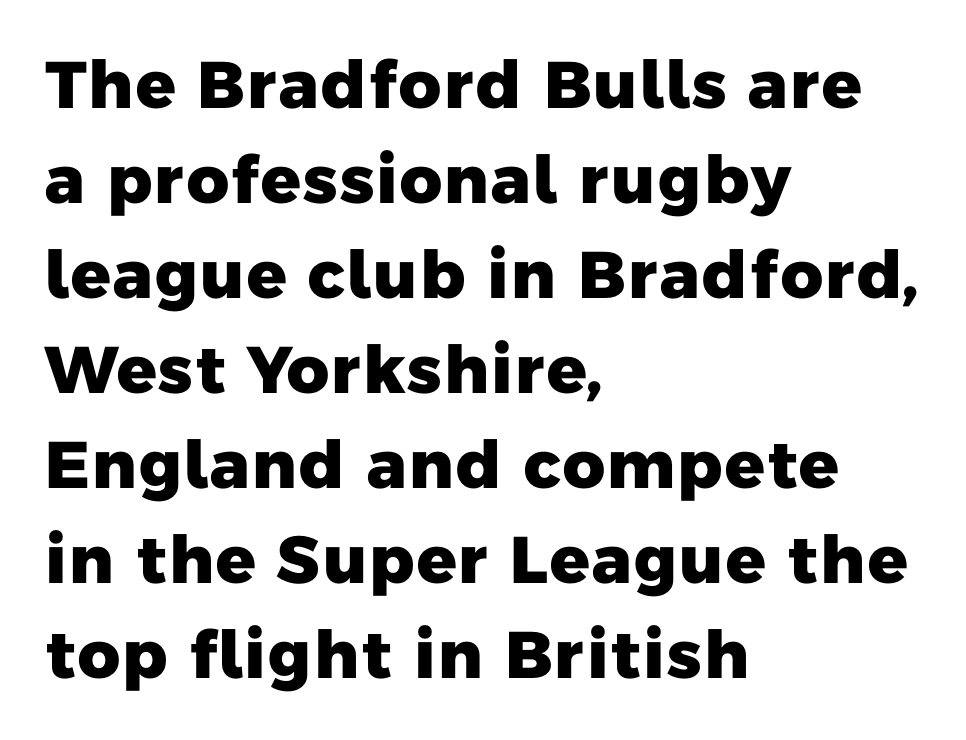
The lines sit at an ordinary, default distance from one another. The designer went with a sans here, leaving each stem footless. Is the letter spacing exaggerated? No — it looks like the ordinary default. The baseline area is clear. Is the block centered? No — it sits flush against the left margin. How heavy is the stroke? Heavy — this is a bold.
